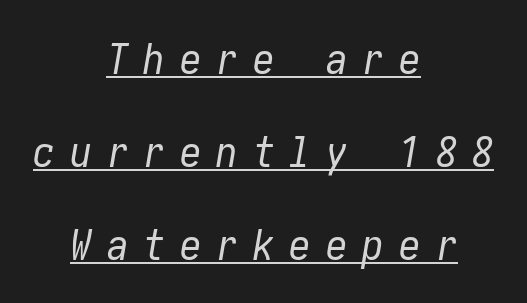
The image shows 43 px regular-weight, condensed type, italic (leaning right); set centered, loose line spacing (2.16x), unusually wide letter spacing (+0.35 em), underlined; low stroke contrast and a medium x-height.
